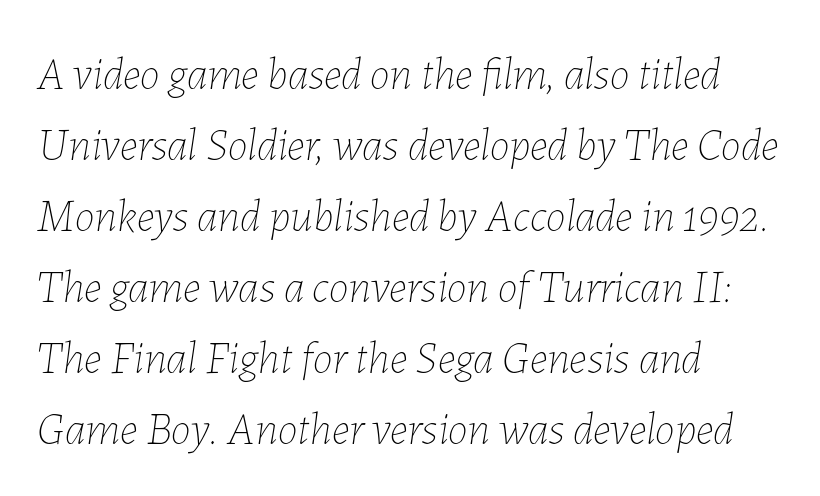
The image shows 45 px thin type, italic (leaning right); set left-aligned, normal line spacing (1.58x), normal letter spacing, not underlined; low stroke contrast and a medium x-height.
